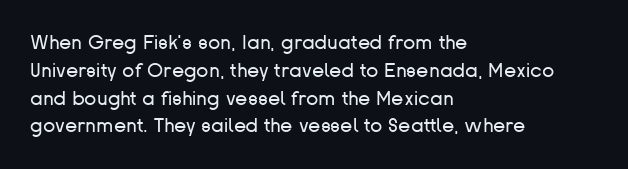
The image shows 20 px text type, upright; set left-aligned, normal line spacing (1.39x), normal letter spacing, not underlined.
